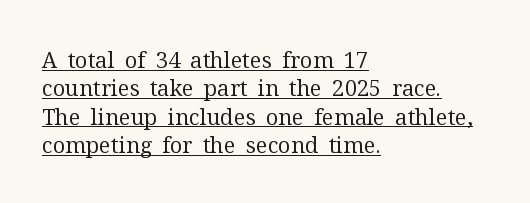
The image shows 22 px text type, upright; set left-aligned, normal line spacing (1.29x), normal letter spacing, underlined.
